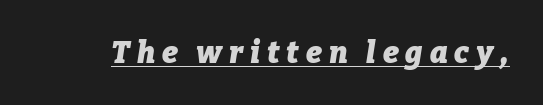
The gaps between neighbouring characters are conspicuously large. A rule runs beneath these lines of type. Every letter is thick-stroked: bold, no question. Spacing verdict: proportional, widths tailored to each character. This sample uses an oblique cut, with every glyph tilted off the vertical.
